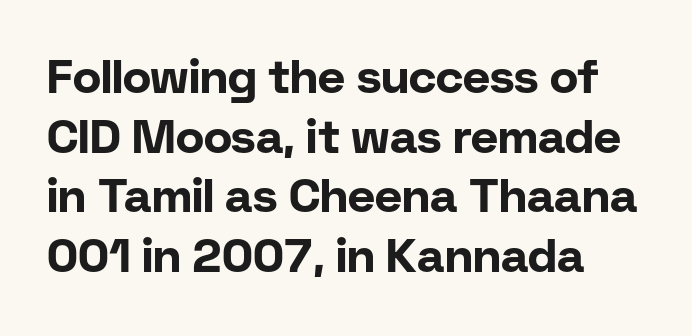
{"serif": "no", "italic": "no", "bold": "yes", "weight": "bold", "width": "normal", "stroke_contrast": "low", "x_height": "medium", "monospaced": "no", "underline": "no", "align": "left", "line_spacing": "normal", "line_spacing_ratio": 1.27, "letter_spacing": "normal", "letter_spacing_em": 0.0, "glyph_px": 47}
